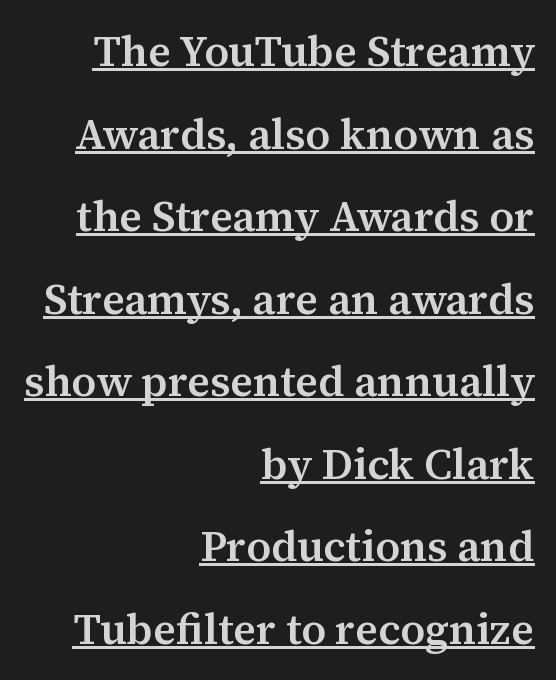
{"serif": "yes", "italic": "no", "bold": "semi", "weight": "semibold", "width": "normal", "stroke_contrast": "medium", "x_height": "medium", "monospaced": "no", "underline": "yes", "align": "right", "line_spacing": "loose", "line_spacing_ratio": 1.92, "letter_spacing": "normal", "letter_spacing_em": 0.0, "glyph_px": 43}
